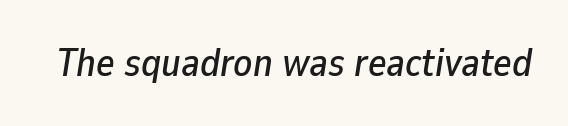
Q: Is the text italic (slanted)? A: Yes, it leans right by about 9 degrees.
Q: Is the text underlined? A: No.
Q: Is the spacing between letters normal or unusually wide? A: Normal.
Q: Width (condensed, normal, or wide)? A: Normal.
Q: Stroke contrast? A: Low.
Q: x-height? A: Medium.
Q: Monospaced? A: No.
